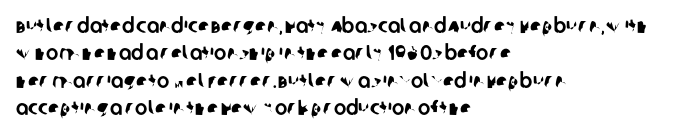
{"underline": "no", "align": "left", "line_spacing": "normal", "line_spacing_ratio": 1.3, "letter_spacing": "normal", "letter_spacing_em": 0.0, "glyph_px": 21}
